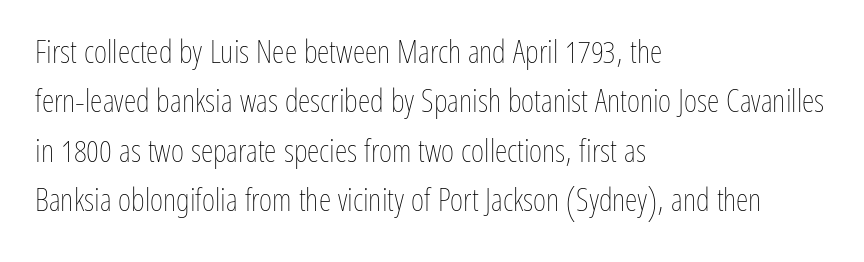
Is the letter spacing exaggerated? No — it looks like the ordinary default. Horizontally, the lines are justified to the leading edge only. These lines were composed using upright roman letters. The strip under each line holds only bare page. Bold? No — there's no thickening of the strokes.
